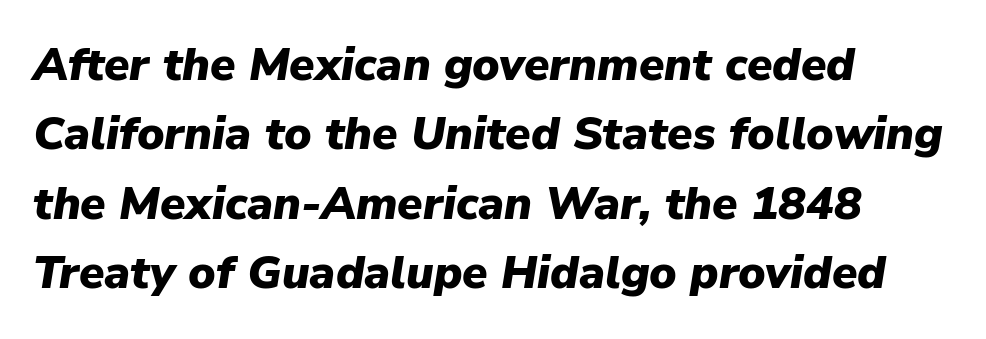
The image shows 46 px heavy type, italic (leaning right); set left-aligned, normal line spacing (1.51x), normal letter spacing, not underlined; low stroke contrast and a medium x-height.
